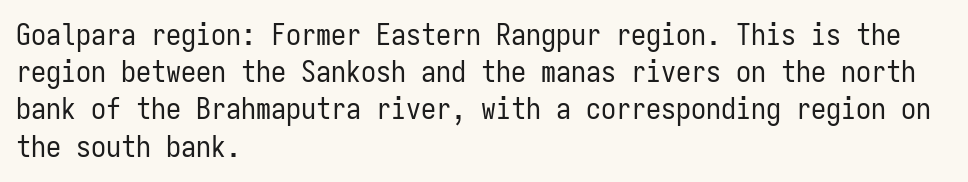
{"serif": "no", "italic": "no", "bold": "no", "weight": "regular", "width": "condensed", "stroke_contrast": "low", "x_height": "medium", "monospaced": "yes", "underline": "no", "align": "left", "line_spacing_ratio": 1.24, "letter_spacing": "normal", "letter_spacing_em": 0.0, "glyph_px": 30}
